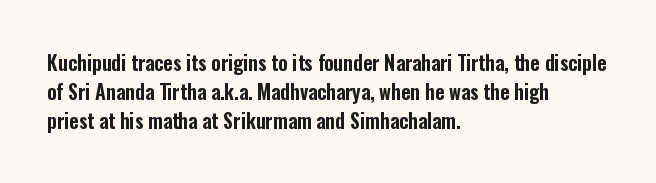
A bare baseline throughout the passage. Tracking value appears to be zero — textbook default spacing. The lettering holds an erect, upright posture throughout. The lines in this sample share a left origin and differ only in where they stop.
